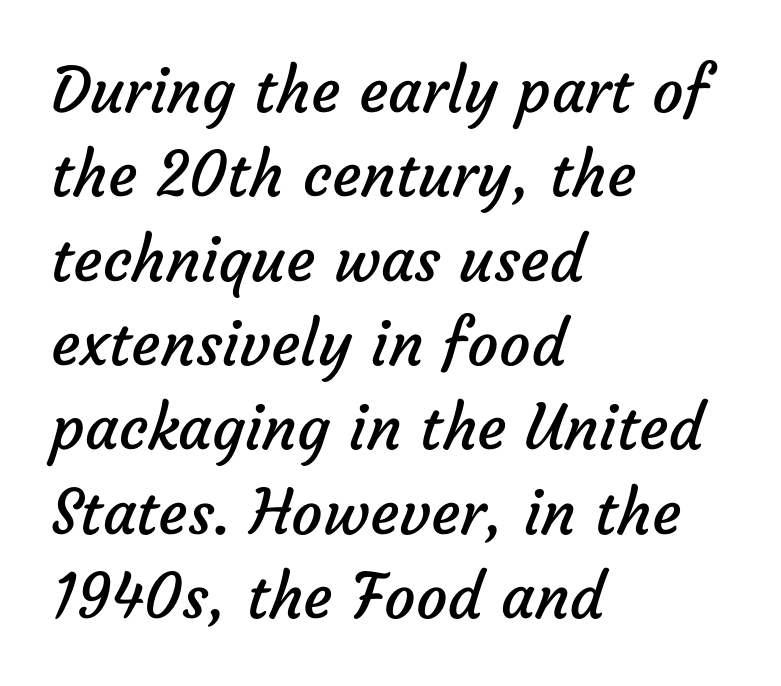
The image shows 62 px regular-weight sans-serif type; set left-aligned, normal line spacing (1.36x), normal letter spacing, not underlined; low stroke contrast and a medium x-height.
